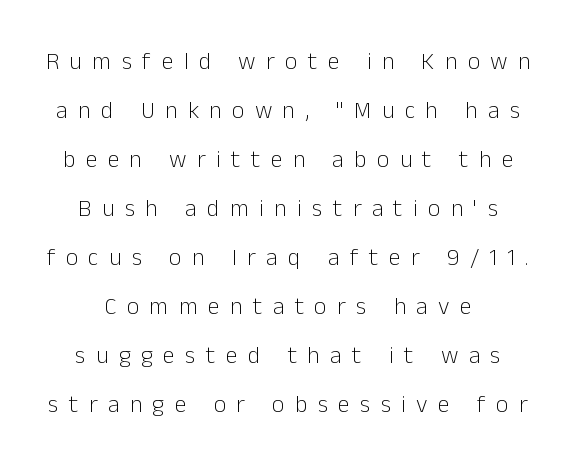
The image shows 24 px text type, upright; set loose line spacing (2.04x), unusually wide letter spacing (+0.43 em), not underlined.
